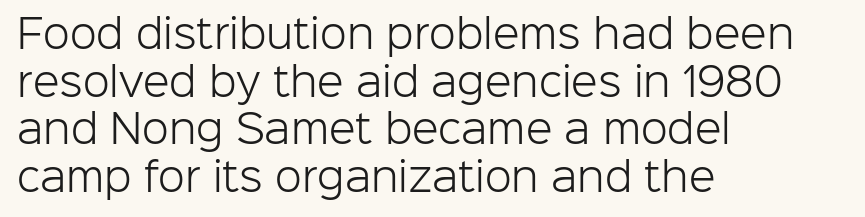
One-word summary of the alignment: left. The rendering uses natural spacing where letterforms have individual widths. Each word holds together tightly as a unit, with standard inter-letter gaps. The space directly below the letters is spotless. When letters stand straight like this, we call the style roman or upright.
